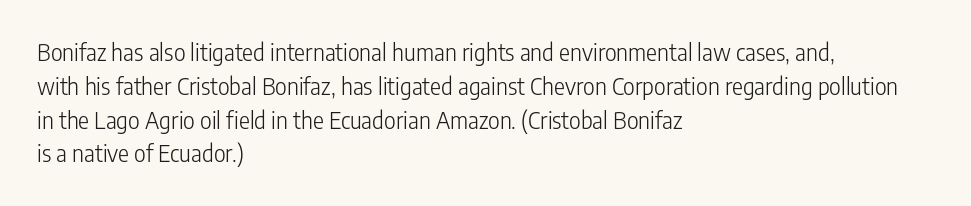
Just letters on the line, the space beneath them empty. Evenly set lines give the paragraph a standard silhouette. Heft: none added — not bold. Notice how the passage keeps a crisp vertical edge on the left only. No extra tracking has been applied to these lines. A roman cut, with each character standing at attention.
